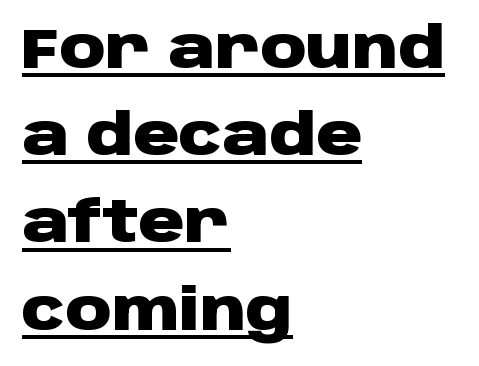
The image shows 57 px heavy, wide sans-serif type, upright; set left-aligned, normal line spacing (1.53x), normal letter spacing, underlined; low stroke contrast and a large x-height.
